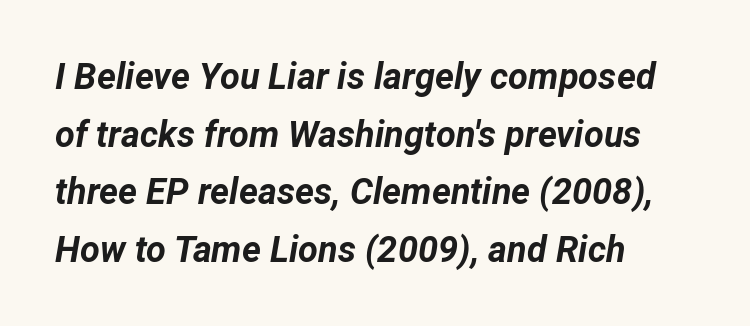
The image shows 36 px bold type, italic (leaning right); set left-aligned, normal line spacing (1.6x), normal letter spacing, not underlined; low stroke contrast and a medium x-height.
